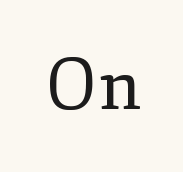
The specimen omits any rule beneath the text block's lines. Little horizontal feet cap the strokes, marking this as serif type. These lines are rendered in a variable-pitch font. The gaps between neighbouring characters are ordinary and unremarkable. The weight would be labelled regular, book, light, or lighter still.
